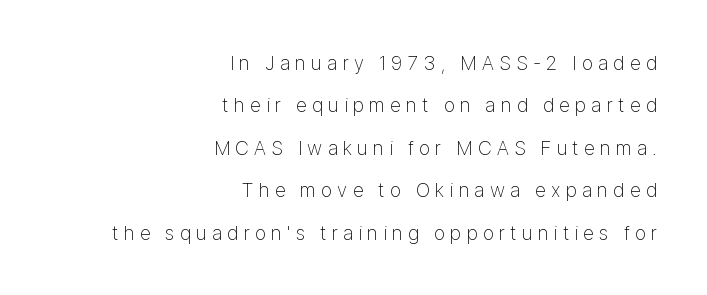
Q: Is the text bold? A: No.
Q: Is the text italic (slanted)? A: No, it is upright.
Q: Is the text underlined? A: No.
Q: How is the paragraph aligned? A: Right-aligned.
Q: Is the spacing between letters normal or unusually wide? A: Unusually wide.
Q: Is the spacing between lines tight, normal or loose? A: Loose.
